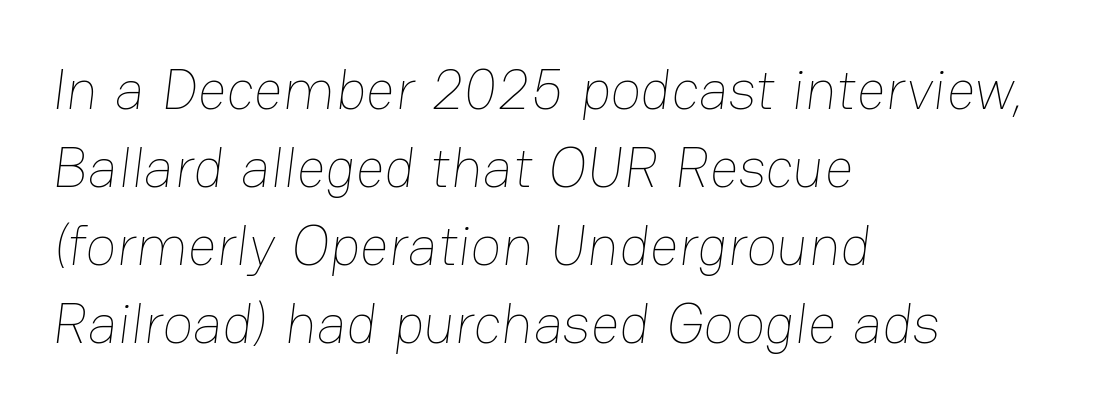
{"bold": "no", "weight": "thin", "width": "normal", "stroke_contrast": "low", "x_height": "medium", "monospaced": "no", "underline": "no", "align": "left", "line_spacing": "normal", "line_spacing_ratio": 1.37, "letter_spacing": "normal", "letter_spacing_em": 0.0, "glyph_px": 57}
